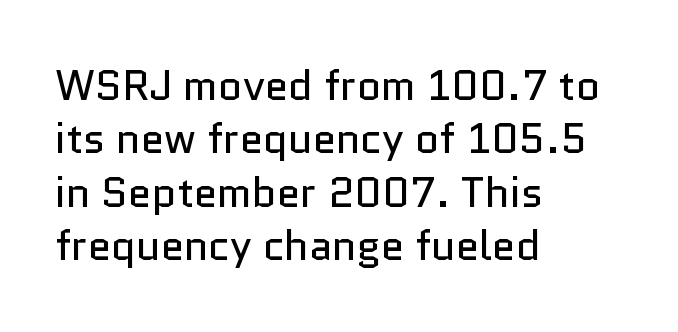
The image shows 42 px regular-weight sans-serif type, upright; set left-aligned, normal line spacing (1.27x), normal letter spacing, not underlined; low stroke contrast and a medium x-height.
